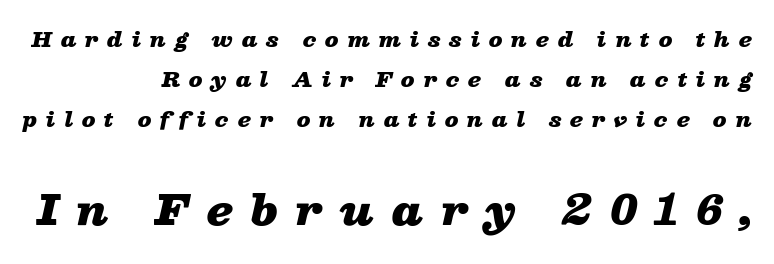
{"italic": "yes", "lean": "right", "slant_degrees": 13, "bold": "yes", "weight": "heavy", "width": "wide", "stroke_contrast": "low", "x_height": "medium", "monospaced": "no", "underline": "no", "line_spacing": "loose", "line_spacing_ratio": 2.01, "letter_spacing": "wide", "letter_spacing_em": 0.44, "larger_block": "second", "size_ratio": 2.0, "glyph_px": 40}
